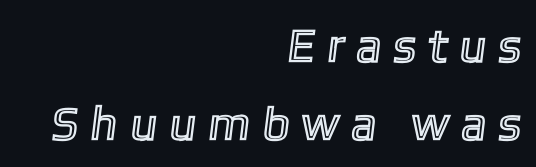
{"width": "normal", "x_height": "medium", "monospaced": "no", "underline": "no", "align": "right", "line_spacing": "normal", "line_spacing_ratio": 1.67, "letter_spacing": "wide", "letter_spacing_em": 0.26, "glyph_px": 47}
